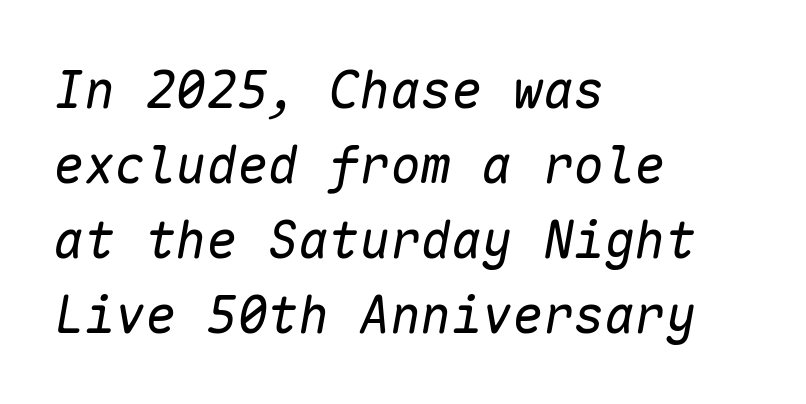
Fixed-width glyphs throughout — classic coding-font behaviour. This rendering leaves character spacing at its baseline value. The glyphs look as if they've been sheared to an angle. Is the type heavy? It reads as light-to-regular instead.
